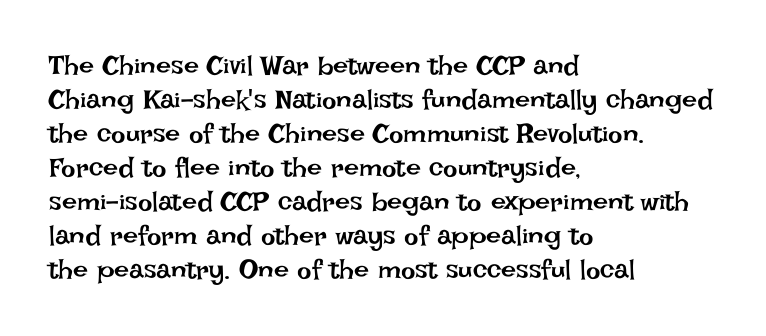
Q: Is the text bold? A: No.
Q: Is the text italic (slanted)? A: No, it is upright.
Q: Is the text underlined? A: No.
Q: How is the paragraph aligned? A: Left-aligned.
Q: Is the spacing between letters normal or unusually wide? A: Normal.
Q: Is the spacing between lines tight, normal or loose? A: Normal.
